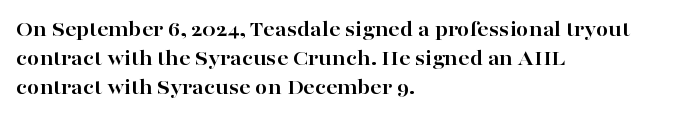
{"italic": "no", "bold": "yes", "underline": "no", "align": "left", "line_spacing": "normal", "line_spacing_ratio": 1.32, "letter_spacing": "normal", "letter_spacing_em": 0.0, "glyph_px": 22}
